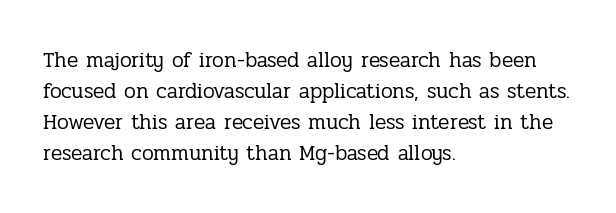
{"italic": "no", "bold": "no", "underline": "no", "align": "left", "line_spacing": "normal", "line_spacing_ratio": 1.47, "letter_spacing": "normal", "letter_spacing_em": 0.0, "glyph_px": 21}
